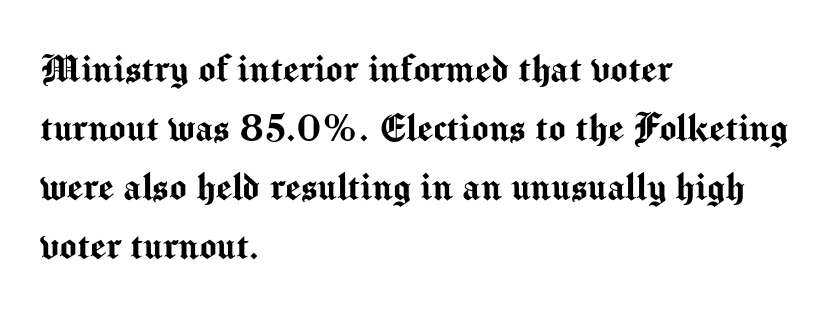
Reading down the block, your eye returns to a fixed left position each line. Looks like regular typesetting: each glyph gets only the width it needs. To sum up the face: it is a sans, with no serifs. Quick note: not italic, upright. The space beneath each line is pristine and unruled.
